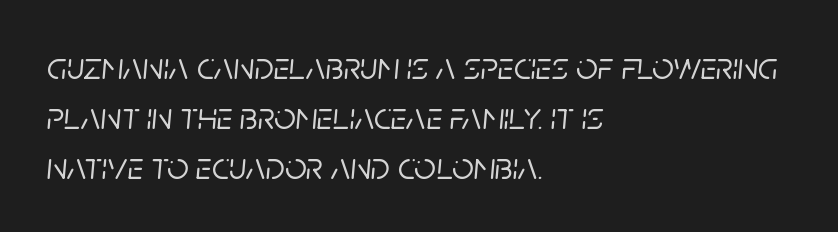
The image shows 38 px text type, italic (leaning right); set left-aligned, normal line spacing (1.32x), normal letter spacing, not underlined; low stroke contrast and a large x-height.
